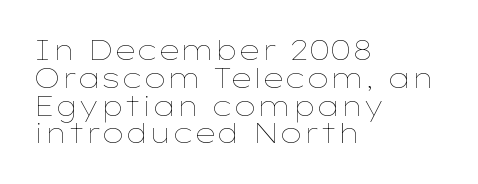
The image shows 27 px text type, upright; set left-aligned, tight line spacing (1.03x), normal letter spacing, not underlined.
